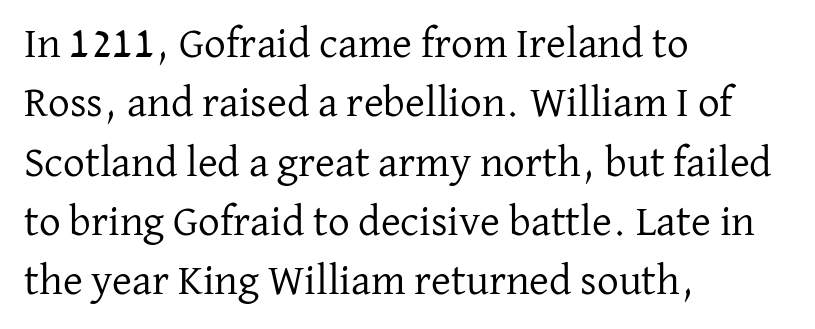
The image shows 43 px regular-weight serif type, upright; set left-aligned, normal line spacing (1.38x), normal letter spacing, not underlined; low stroke contrast and a medium x-height.
